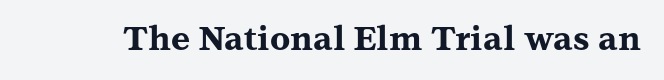
Look at the bottom of the vertical strokes: they flare into serifs here. Italic: no, the glyphs are upright roman. Letter spacing: default. The passage shown is typed in a proportional face where columns would drift. Strokes here are thick enough to call this a true bold. No word sits above an underline.
